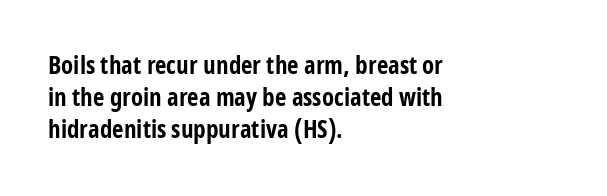
The image shows 25 px bold type, upright; set left-aligned, normal line spacing (1.29x), normal letter spacing, not underlined.
